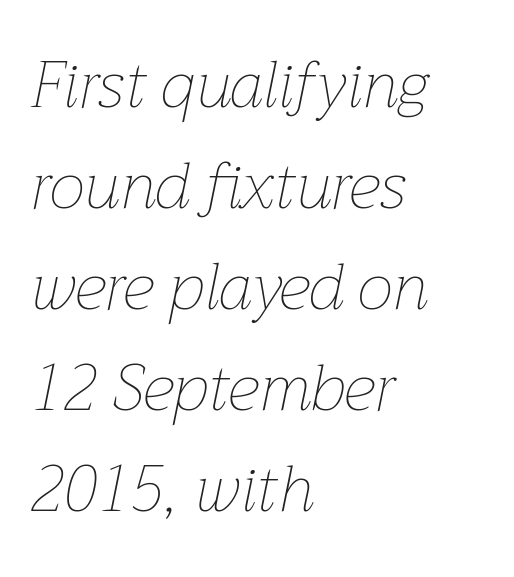
Q: Is the text bold? A: No.
Q: Is the text italic (slanted)? A: Yes, it leans right by about 12 degrees.
Q: Is the text underlined? A: No.
Q: How is the paragraph aligned? A: Left-aligned.
Q: Is the spacing between letters normal or unusually wide? A: Normal.
Q: Is the spacing between lines tight, normal or loose? A: Normal.
Q: Width (condensed, normal, or wide)? A: Normal.
Q: Stroke contrast? A: Low.
Q: x-height? A: Medium.
Q: Monospaced? A: No.
